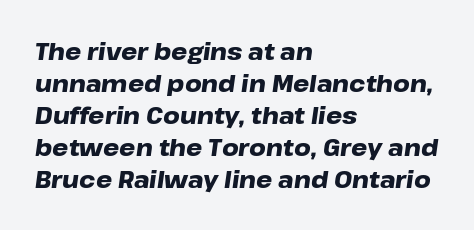
{"italic": "yes", "lean": "right", "slant_degrees": 8, "bold": "yes", "underline": "no", "align": "left", "line_spacing": "normal", "line_spacing_ratio": 1.39, "letter_spacing": "normal", "letter_spacing_em": 0.0, "glyph_px": 23}
